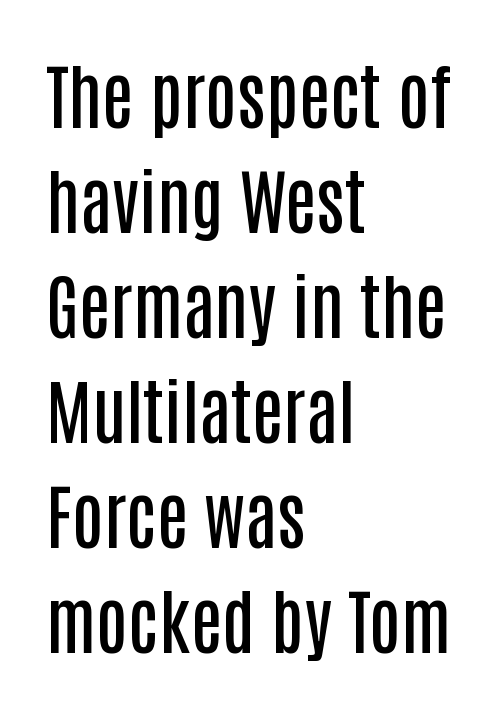
{"serif": "no", "italic": "no", "bold": "semi", "weight": "semibold", "width": "condensed", "stroke_contrast": "low", "x_height": "large", "monospaced": "no", "underline": "no", "align": "left", "line_spacing": "normal", "line_spacing_ratio": 1.48, "letter_spacing": "normal", "letter_spacing_em": 0.0, "glyph_px": 71}
